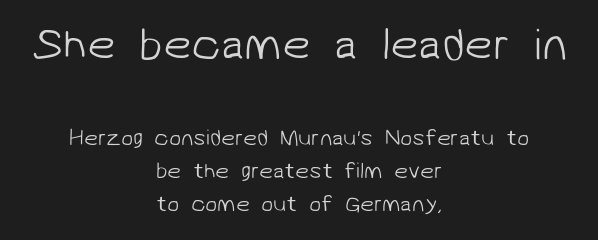
{"serif": "no", "bold": "no", "weight": "light", "width": "normal", "stroke_contrast": "low", "x_height": "medium", "monospaced": "no", "underline": "no", "align": "center", "line_spacing": "normal", "line_spacing_ratio": 1.51, "letter_spacing": "normal", "letter_spacing_em": 0.0, "larger_block": "first", "size_ratio": 2.05, "glyph_px": 45}
